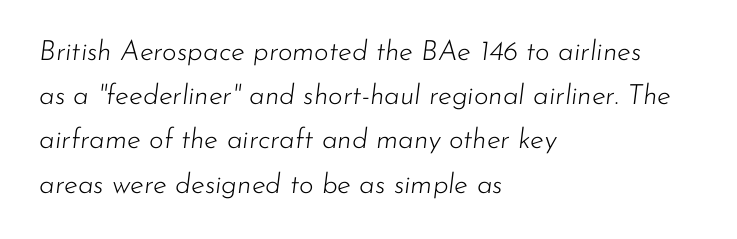
Q: Is the text bold? A: No.
Q: Is the text italic (slanted)? A: Yes, it leans right by about 7 degrees.
Q: Is the text underlined? A: No.
Q: How is the paragraph aligned? A: Left-aligned.
Q: Is the spacing between letters normal or unusually wide? A: Normal.
Q: Is the spacing between lines tight, normal or loose? A: Normal.
Q: Width (condensed, normal, or wide)? A: Normal.
Q: Stroke contrast? A: Low.
Q: x-height? A: Small.
Q: Monospaced? A: No.
